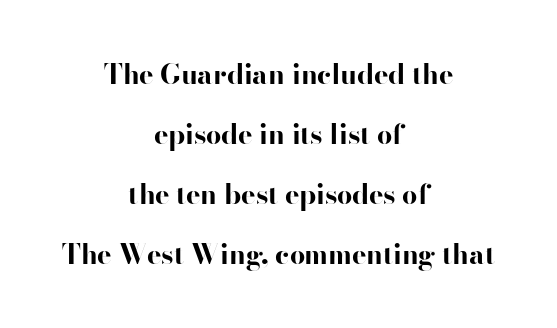
The image shows 27 px bold type, upright; set centered, loose line spacing (2.22x), normal letter spacing, not underlined.
